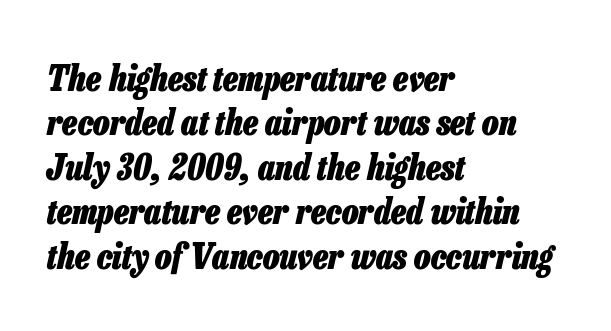
Q: Is the text bold? A: Yes.
Q: Is the text italic (slanted)? A: Yes, it leans right by about 13 degrees.
Q: Is the text underlined? A: No.
Q: How is the paragraph aligned? A: Left-aligned.
Q: Is the spacing between letters normal or unusually wide? A: Normal.
Q: Is the spacing between lines tight, normal or loose? A: Normal.
Q: Width (condensed, normal, or wide)? A: Condensed.
Q: Stroke contrast? A: Low.
Q: x-height? A: Medium.
Q: Monospaced? A: No.
